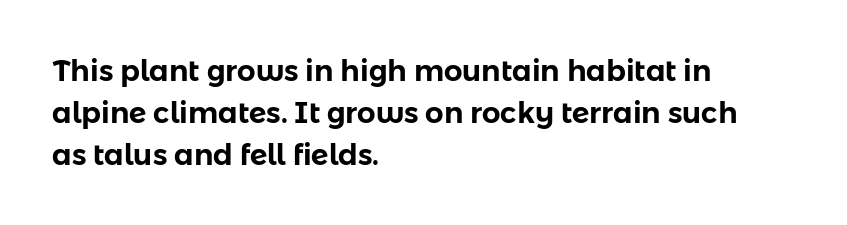
Bare-footed words on every line. You can tell from the bare stems that sans-serif type was used. The type sits square on the baseline with zero lean. You could not count columns in this text — the font is proportionally spaced.
